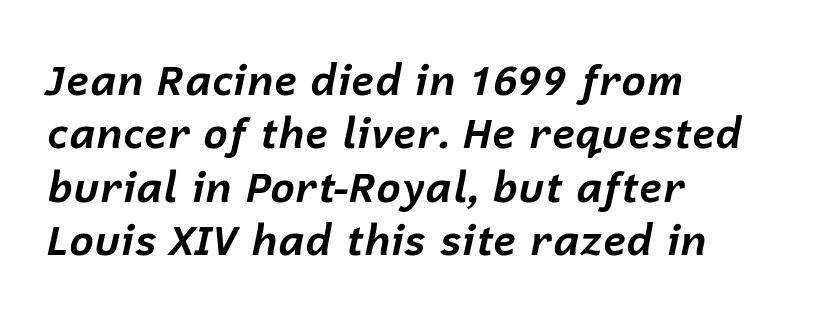
{"italic": "yes", "lean": "right", "slant_degrees": 12, "bold": "yes", "weight": "bold", "width": "normal", "stroke_contrast": "low", "x_height": "medium", "monospaced": "no", "underline": "no", "align": "left", "line_spacing": "normal", "line_spacing_ratio": 1.27, "letter_spacing": "normal", "letter_spacing_em": 0.0, "glyph_px": 42}
